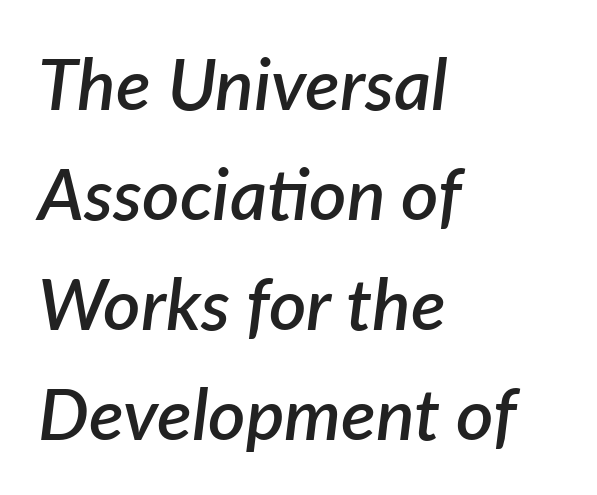
{"italic": "yes", "lean": "right", "slant_degrees": 7, "bold": "semi", "weight": "semibold", "width": "normal", "stroke_contrast": "low", "x_height": "medium", "monospaced": "no", "underline": "no", "align": "left", "line_spacing": "normal", "line_spacing_ratio": 1.53, "letter_spacing": "normal", "letter_spacing_em": 0.0, "glyph_px": 72}
